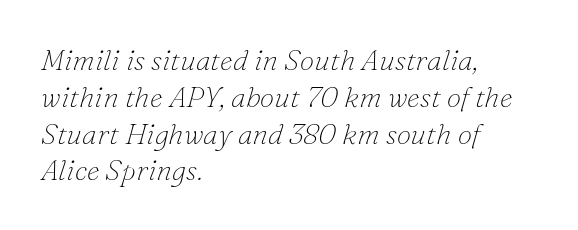
The image shows 29 px thin serif type, italic (leaning right); set left-aligned, normal line spacing (1.27x), normal letter spacing, not underlined; low stroke contrast and a small x-height.
